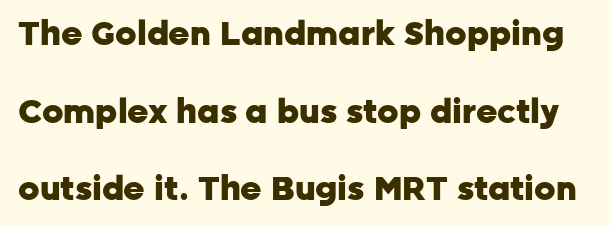
Q: Is the text bold? A: Yes.
Q: Is the text italic (slanted)? A: No, it is upright.
Q: Is the typeface a serif or a sans-serif typeface? A: Sans-serif.
Q: Is the text underlined? A: No.
Q: Is the spacing between letters normal or unusually wide? A: Normal.
Q: Is the spacing between lines tight, normal or loose? A: Loose.
Q: Width (condensed, normal, or wide)? A: Normal.
Q: Stroke contrast? A: Low.
Q: x-height? A: Medium.
Q: Monospaced? A: No.
